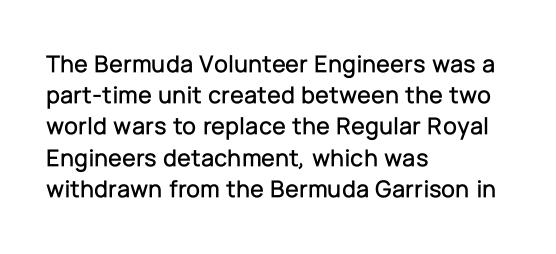
If you drew a line through each stem, it would be perfectly vertical. Leading: standard. The setting favours the left margin, as ordinary paragraphs usually do. Nobody touched the tracking dial on this one. Lines of text with bare space underneath.
